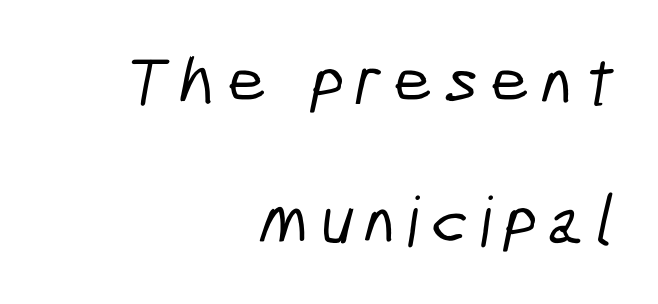
The image shows 69 px condensed sans-serif type; set right-aligned, loose line spacing (2.02x), not underlined; low stroke contrast and a medium x-height.
